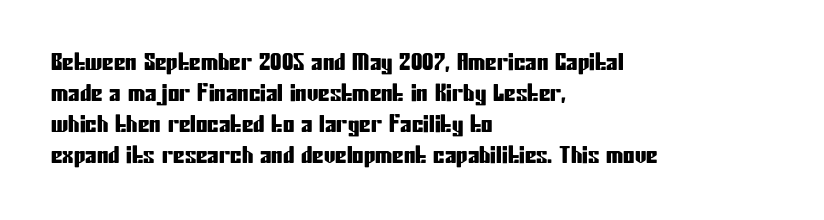
The image shows 23 px text type, upright; set left-aligned, normal line spacing (1.35x), normal letter spacing, not underlined.
